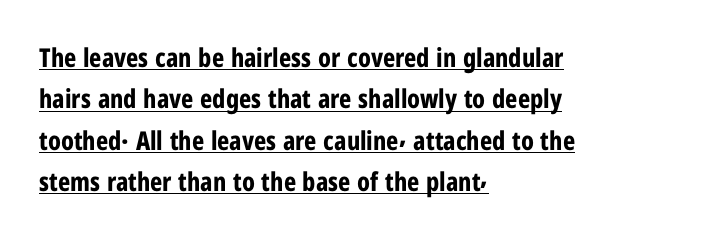
{"italic": "no", "bold": "yes", "underline": "yes", "align": "left", "line_spacing": "normal", "line_spacing_ratio": 1.59, "letter_spacing": "normal", "letter_spacing_em": 0.0, "glyph_px": 26}
